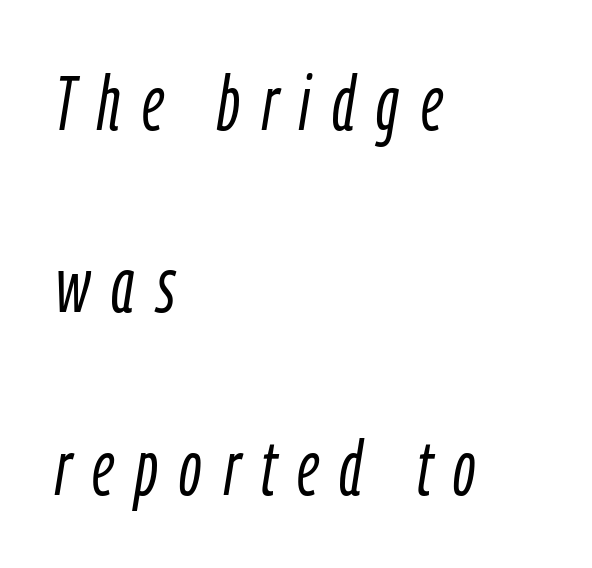
Q: Is the text bold? A: No.
Q: Is the text italic (slanted)? A: Yes, it leans right by about 9 degrees.
Q: Is the text underlined? A: No.
Q: How is the paragraph aligned? A: Left-aligned.
Q: Is the spacing between letters normal or unusually wide? A: Unusually wide.
Q: Is the spacing between lines tight, normal or loose? A: Loose.
Q: Width (condensed, normal, or wide)? A: Condensed.
Q: Stroke contrast? A: Low.
Q: x-height? A: Medium.
Q: Monospaced? A: No.
